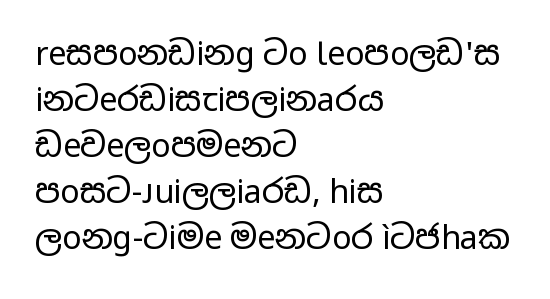
Nobody touched the tracking dial on this one. Line starts are locked; line ends wander. On a weight scale, this lands at 450 or below. Descenders are the only things crossing below the line. What kind of face is this? One without serifs — a sans.
